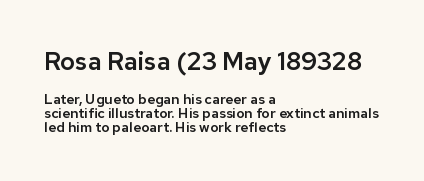
The image shows 25 px text type, upright; set left-aligned, tight line spacing (1.0x), normal letter spacing, not underlined; the first (top) block is 1.79x larger.
